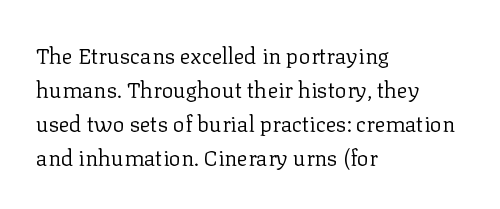
The image shows 22 px text type, upright; set left-aligned, normal line spacing (1.54x), normal letter spacing, not underlined.
